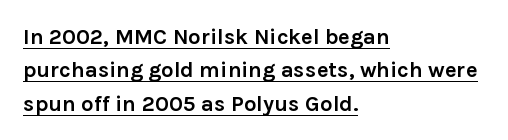
Rows of type keep a routine distance in the vertical direction. One-word summary of the alignment: left. Strokes here are thick enough to call this a true bold. A typesetter would call this zero additional tracking.
